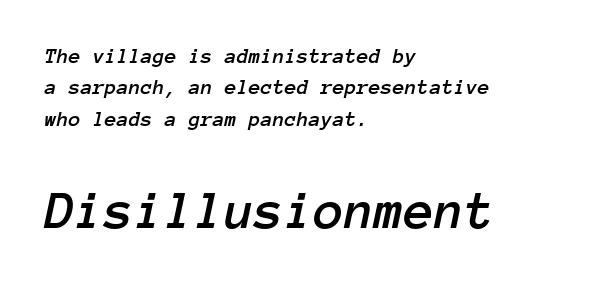
{"italic": "yes", "lean": "right", "slant_degrees": 12, "width": "normal", "stroke_contrast": "low", "x_height": "medium", "monospaced": "yes", "underline": "no", "align": "left", "line_spacing": "normal", "line_spacing_ratio": 1.43, "letter_spacing": "normal", "letter_spacing_em": 0.0, "larger_block": "second", "size_ratio": 2.5, "glyph_px": 55}
